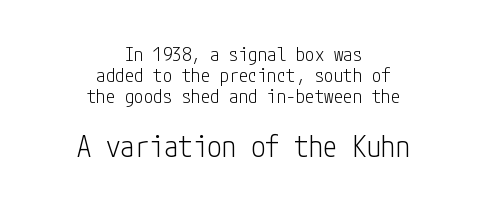
Q: Is the text bold? A: No.
Q: Is the text italic (slanted)? A: No, it is upright.
Q: Is the typeface a serif or a sans-serif typeface? A: Sans-serif.
Q: Is the text underlined? A: No.
Q: How is the paragraph aligned? A: Centered.
Q: Is the spacing between letters normal or unusually wide? A: Normal.
Q: Is the spacing between lines tight, normal or loose? A: Tight.
Q: Which block of text is set in a larger size, the first (top) or the second (bottom)? A: The second (bottom) one.
Q: Width (condensed, normal, or wide)? A: Condensed.
Q: Stroke contrast? A: Low.
Q: x-height? A: Medium.
